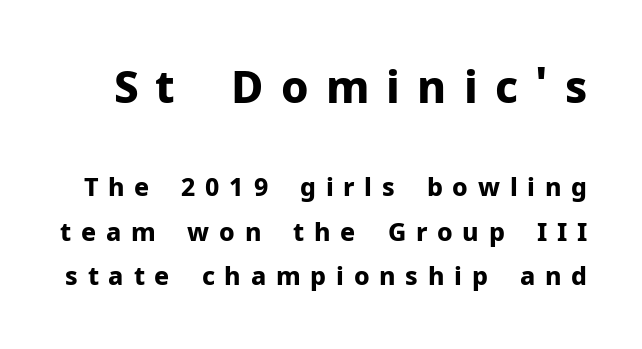
Q: Is the text bold? A: Yes.
Q: Is the text italic (slanted)? A: No, it is upright.
Q: Is the typeface a serif or a sans-serif typeface? A: Sans-serif.
Q: Is the text underlined? A: No.
Q: Is the spacing between letters normal or unusually wide? A: Unusually wide.
Q: Which block of text is set in a larger size, the first (top) or the second (bottom)? A: The first (top) one.
Q: Width (condensed, normal, or wide)? A: Normal.
Q: Stroke contrast? A: Low.
Q: x-height? A: Medium.
Q: Monospaced? A: No.
